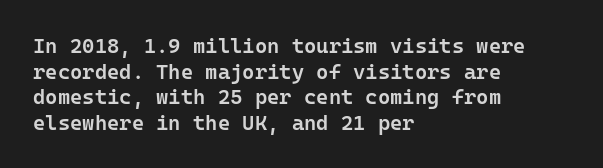
Nobody drew a line under any word here. The letters stand straight up with perfectly vertical stems. Emphasis by weight is partial: semibold. Nobody touched the tracking dial on this one. Compared with a centered layout, this one pins lines to the left instead.
